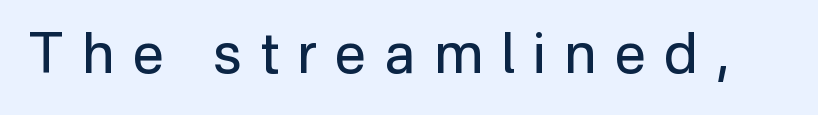
Q: Is the text bold? A: No.
Q: Is the text italic (slanted)? A: No, it is upright.
Q: Is the typeface a serif or a sans-serif typeface? A: Sans-serif.
Q: Is the text underlined? A: No.
Q: Is the spacing between letters normal or unusually wide? A: Unusually wide.
Q: Width (condensed, normal, or wide)? A: Normal.
Q: Stroke contrast? A: Low.
Q: x-height? A: Medium.
Q: Monospaced? A: No.
